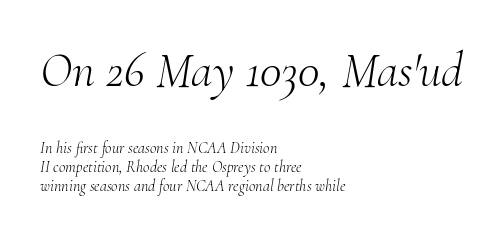
Q: Is the text bold? A: No.
Q: Is the text italic (slanted)? A: Yes, it leans right by about 10 degrees.
Q: Is the typeface a serif or a sans-serif typeface? A: Serif.
Q: Is the text underlined? A: No.
Q: How is the paragraph aligned? A: Left-aligned.
Q: Is the spacing between letters normal or unusually wide? A: Normal.
Q: Which block of text is set in a larger size, the first (top) or the second (bottom)? A: The first (top) one.
Q: Width (condensed, normal, or wide)? A: Normal.
Q: Stroke contrast? A: Medium.
Q: x-height? A: Small.
Q: Monospaced? A: No.
